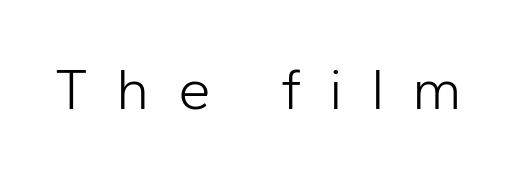
Each letter's strokes conclude bluntly, with no projecting serifs. Each word looks stretched out because of the extra space between its letters. Letters have the restrained weight of plain body copy at most. Proportional: the letters do not fall into vertical columns. No italicization has been applied; the sample stays upright.
